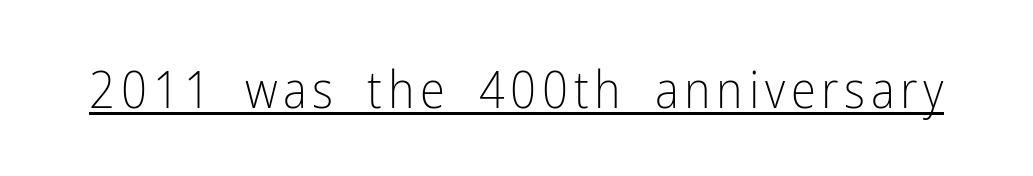
The image shows 51 px light, condensed sans-serif type, upright; set underlined; low stroke contrast and a medium x-height.
